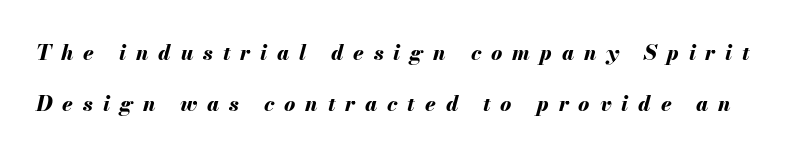
The image shows 21 px bold type, italic (leaning right); set loose line spacing (2.43x), unusually wide letter spacing (+0.47 em), not underlined.
